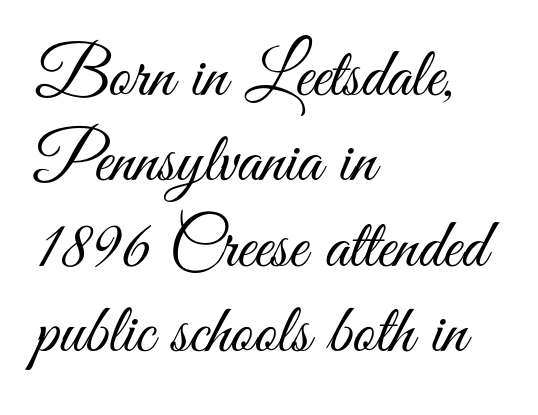
The passage shown is typeset with a sans-serif family. Beneath every word, the page is bare. Layout note: lines flush left. Stems and bowls with no extra thickness — not bold. Tracking here is standard; glyphs follow each other at the usual distance.
